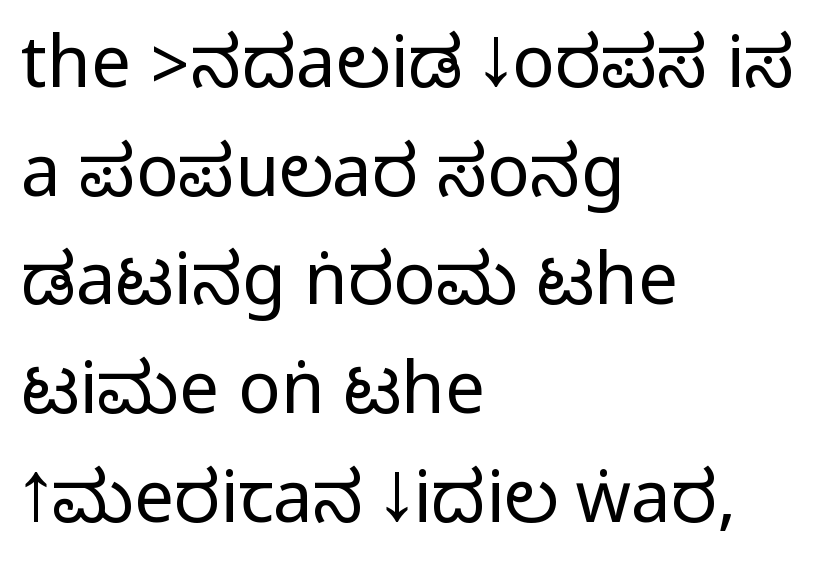
The image shows 71 px condensed sans-serif type, upright; set left-aligned, normal line spacing (1.53x), normal letter spacing, not underlined; medium stroke contrast.
